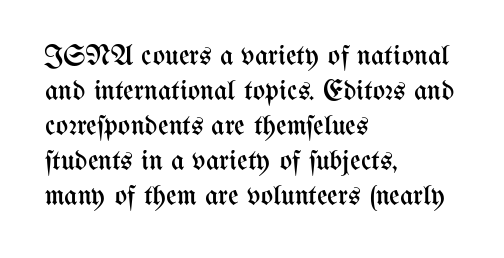
Q: Is the text bold? A: No.
Q: Is the text italic (slanted)? A: No, it is upright.
Q: Is the text underlined? A: No.
Q: How is the paragraph aligned? A: Left-aligned.
Q: Is the spacing between letters normal or unusually wide? A: Normal.
Q: Width (condensed, normal, or wide)? A: Condensed.
Q: Stroke contrast? A: Medium.
Q: x-height? A: Medium.
Q: Monospaced? A: No.
